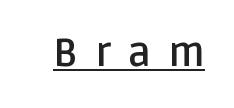
Q: Is the text bold? A: Yes.
Q: Is the text italic (slanted)? A: No, it is upright.
Q: Is the typeface a serif or a sans-serif typeface? A: Sans-serif.
Q: Is the text underlined? A: Yes.
Q: Is the spacing between letters normal or unusually wide? A: Unusually wide.
Q: Width (condensed, normal, or wide)? A: Normal.
Q: Stroke contrast? A: Low.
Q: x-height? A: Large.
Q: Monospaced? A: No.
